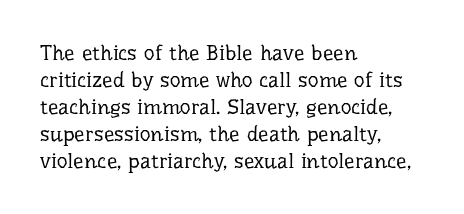
{"italic": "no", "bold": "no", "underline": "no", "align": "left", "line_spacing": "normal", "line_spacing_ratio": 1.28, "letter_spacing": "normal", "letter_spacing_em": 0.0, "glyph_px": 21}
